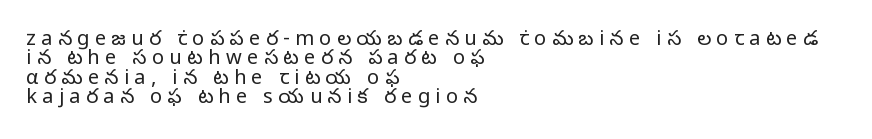
Nope, not italic — everything's standing straight. The text block is weighted toward the left margin, trailing off unevenly rightward. Type without underlining. Cramped leading. This is not heavy type; no bold has been used. Spacing between characters has been opened up far beyond the box default.
